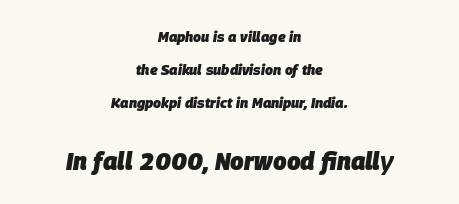
Q: Is the text bold? A: Yes.
Q: Is the text italic (slanted)? A: Yes, it leans right by about 9 degrees.
Q: Is the text underlined? A: No.
Q: How is the paragraph aligned? A: Centered.
Q: Is the spacing between letters normal or unusually wide? A: Normal.
Q: Is the spacing between lines tight, normal or loose? A: Loose.
Q: Which block of text is set in a larger size, the first (top) or the second (bottom)? A: The second (bottom) one.
